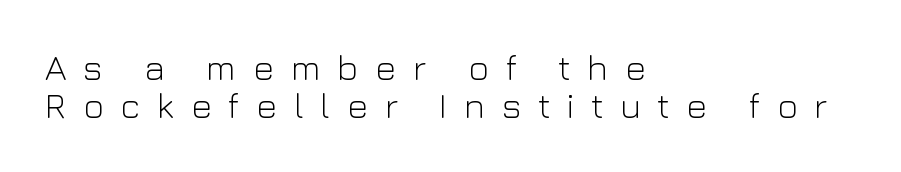
{"serif": "no", "italic": "no", "bold": "no", "weight": "light", "width": "normal", "stroke_contrast": "low", "x_height": "medium", "monospaced": "no", "underline": "no", "align": "left", "line_spacing": "tight", "line_spacing_ratio": 1.06, "letter_spacing": "wide", "letter_spacing_em": 0.46, "glyph_px": 36}
